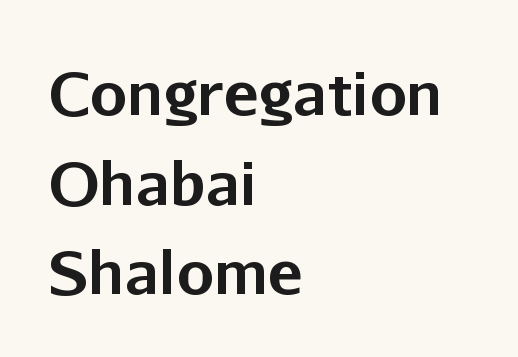
The image shows 59 px bold sans-serif type, upright; set left-aligned, normal line spacing (1.52x), normal letter spacing, not underlined; low stroke contrast and a medium x-height.
